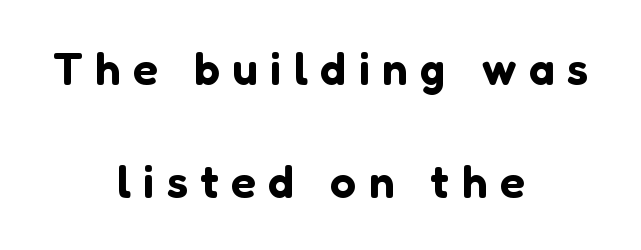
Regarding serifs, this sample does without them. Every row of glyphs is offset so its center matches the block's center. Observe the wide spacing: letters keep a clear distance from each other. The rendering uses natural spacing where letterforms have individual widths.
